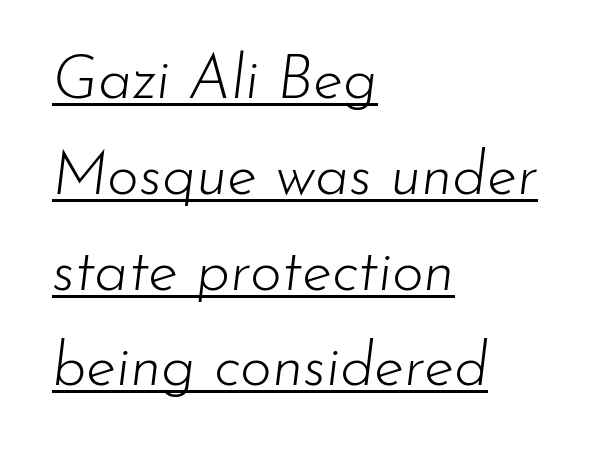
{"italic": "yes", "lean": "right", "slant_degrees": 7, "bold": "no", "weight": "light", "width": "normal", "stroke_contrast": "low", "x_height": "small", "monospaced": "no", "underline": "yes", "align": "left", "line_spacing": "normal", "line_spacing_ratio": 1.57, "letter_spacing": "normal", "letter_spacing_em": 0.0, "glyph_px": 61}
